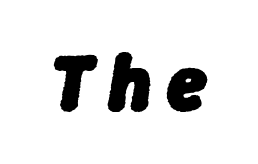
Q: Is the text bold? A: Yes.
Q: Is the text italic (slanted)? A: Yes, it leans right by about 9 degrees.
Q: Is the text underlined? A: No.
Q: Is the spacing between letters normal or unusually wide? A: Unusually wide.
Q: Width (condensed, normal, or wide)? A: Normal.
Q: Stroke contrast? A: Low.
Q: x-height? A: Medium.
Q: Monospaced? A: No.
